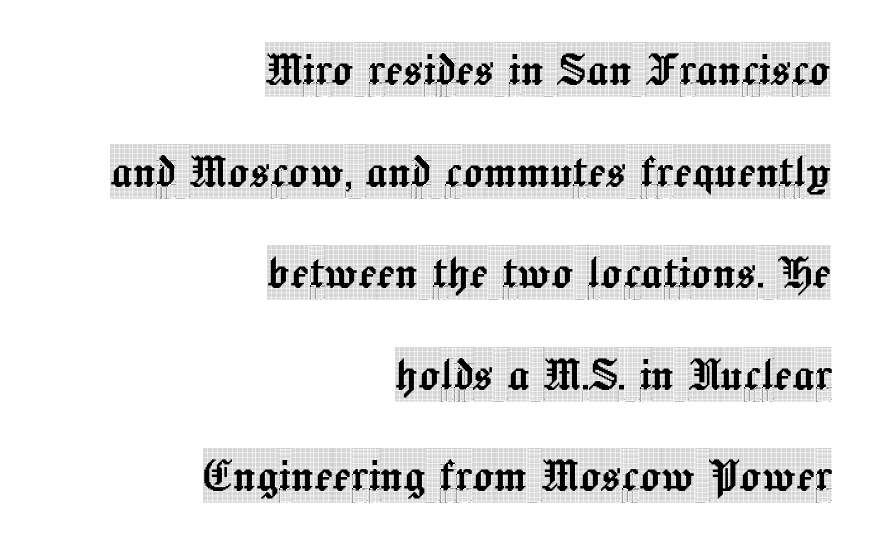
Q: Is the text italic (slanted)? A: No, it is upright.
Q: Is the typeface a serif or a sans-serif typeface? A: Serif.
Q: Is the text underlined? A: No.
Q: How is the paragraph aligned? A: Right-aligned.
Q: Is the spacing between letters normal or unusually wide? A: Normal.
Q: Width (condensed, normal, or wide)? A: Condensed.
Q: x-height? A: Large.
Q: Monospaced? A: No.
